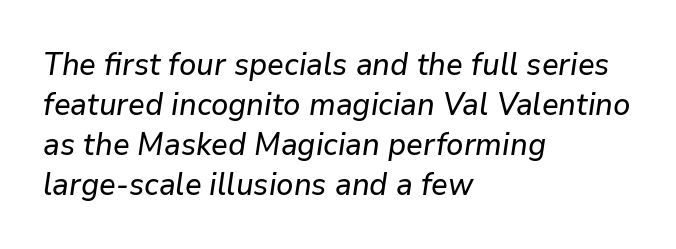
Rows of type keep a routine distance in the vertical direction. The space directly below the letters is spotless. You can tell it's italic because the verticals aren't actually vertical. Leftover space on each line is placed entirely after the last word.
